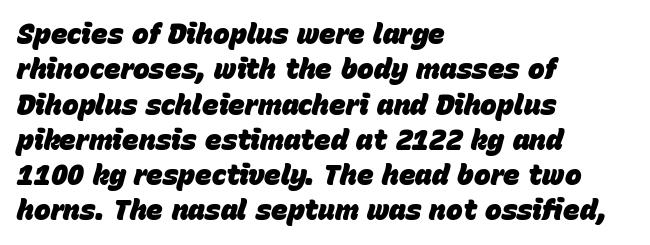
Q: Is the text bold? A: Yes.
Q: Is the text italic (slanted)? A: Yes, it leans right by about 15 degrees.
Q: Is the text underlined? A: No.
Q: How is the paragraph aligned? A: Left-aligned.
Q: Is the spacing between letters normal or unusually wide? A: Normal.
Q: Is the spacing between lines tight, normal or loose? A: Normal.
Q: Width (condensed, normal, or wide)? A: Normal.
Q: Stroke contrast? A: Low.
Q: x-height? A: Large.
Q: Monospaced? A: No.
